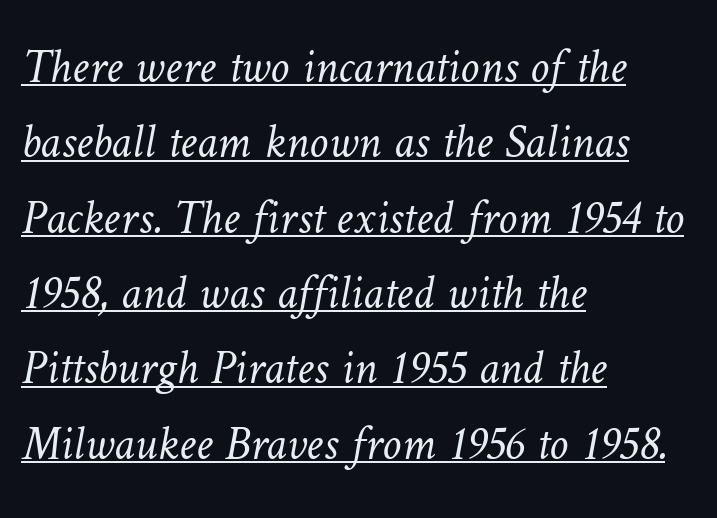
The passage shown is typed in a proportional face where columns would drift. Underlined type. Heaviness? Minimal to ordinary, like unemphasized prose. Observe the ordinary spacing: letters are neighbours, not strangers. Is there much room between lines? A standard amount, neither cramped nor airy. All the whitespace from short lines collects on the right.
